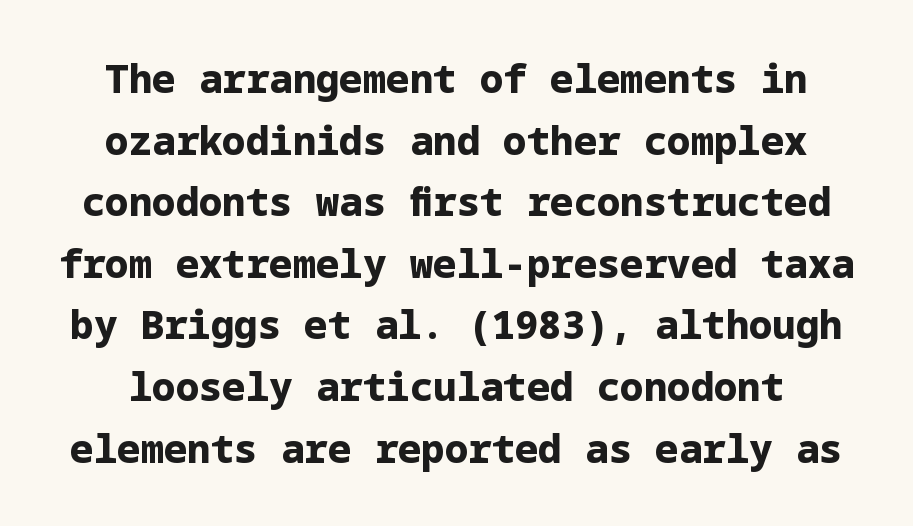
The image shows 39 px bold sans-serif type, upright; set normal line spacing (1.58x), normal letter spacing, not underlined; low stroke contrast and a medium x-height.
